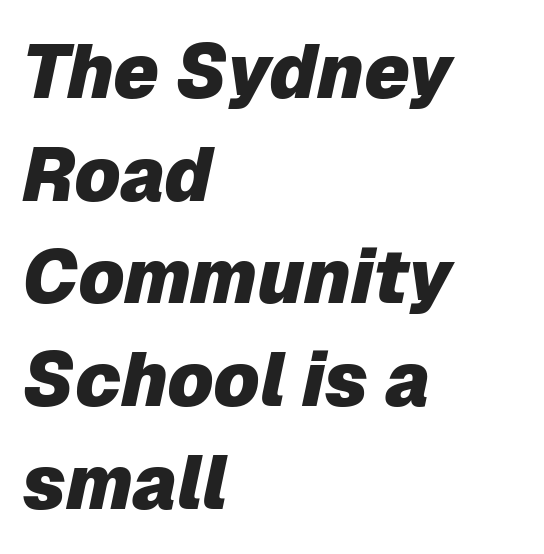
Glyph-to-glyph distance matches everyday printed text. Layout note: lines flush left. Typesetter's note: full bold, strokes at maximum text heaviness. The words here are not underlined. Proportional: the letters do not fall into vertical columns. A typesetter would mark this as italic.
